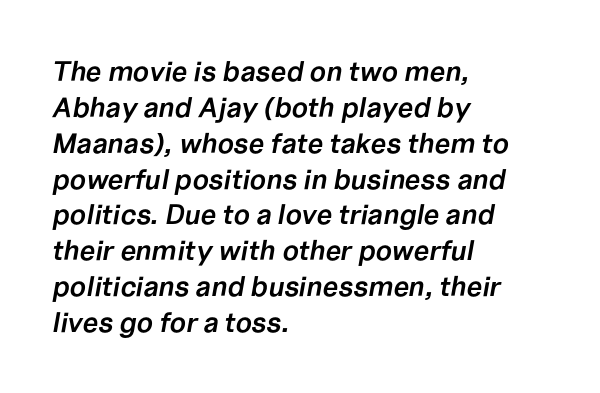
The image shows 28 px semibold type, italic (leaning right); set left-aligned, normal line spacing (1.28x), normal letter spacing, not underlined; low stroke contrast and a medium x-height.
